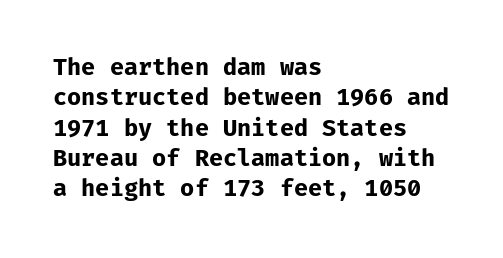
The image shows 23 px bold type, upright; set left-aligned, normal line spacing (1.32x), normal letter spacing, not underlined.
